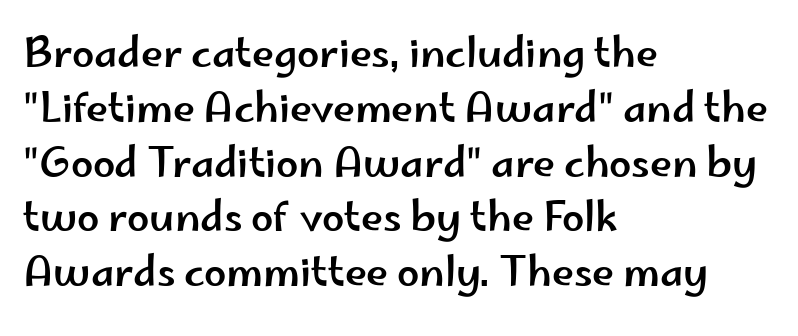
The image shows 40 px wide sans-serif type, upright; set left-aligned, normal line spacing (1.37x), normal letter spacing, not underlined; low stroke contrast and a small x-height.
